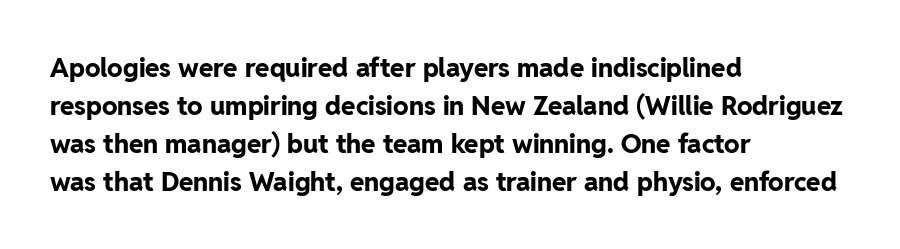
Horizontal alignment here is leftward, the default for most running prose. Nothing unusual about the tracking: characters are spaced as the font intends. Students, observe: this is what conventionally led text looks like. Does the lettering tilt? It doesn't — this is upright.
